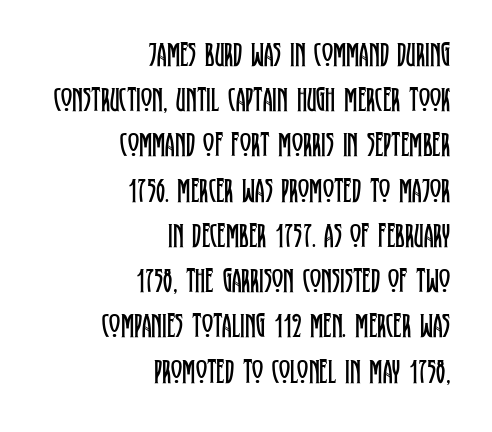
The image shows 34 px regular-weight, condensed serif type, upright; set right-aligned, normal line spacing (1.33x), normal letter spacing, not underlined; low stroke contrast and a large x-height.
